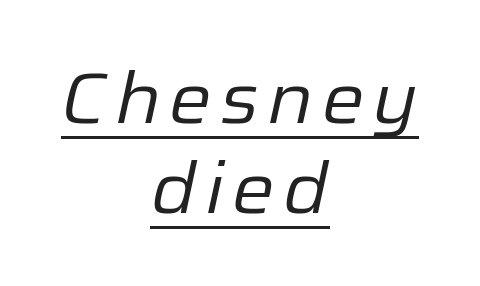
These lines were composed using italics. The string is rendered with underlining switched on. The space between consecutive lines is moderate. Casual observation: everything's sitting right in the middle. A light-to-regular cut is what we see here.
